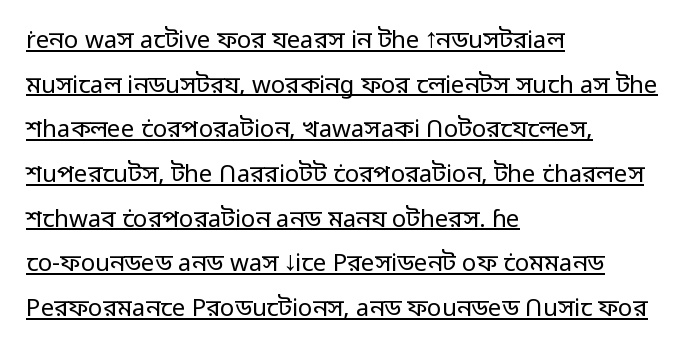
One-word summary of the alignment: left. You can tell it's not italic because the verticals are truly vertical. Between one letter and the next there's only the usual sliver of space. The font sits on the lighter half of the weight spectrum, regular included.
